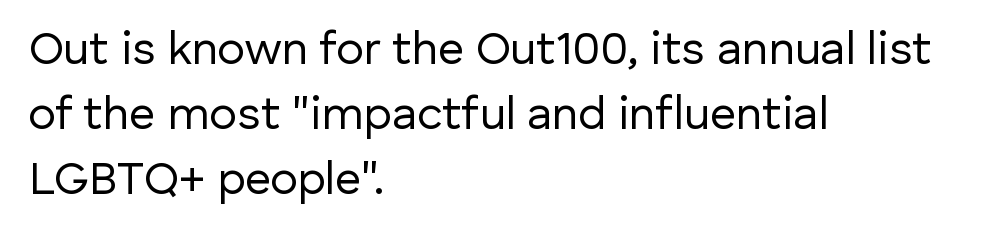
The image shows 46 px regular-weight sans-serif type, upright; set left-aligned, normal line spacing (1.41x), normal letter spacing, not underlined; low stroke contrast and a medium x-height.
